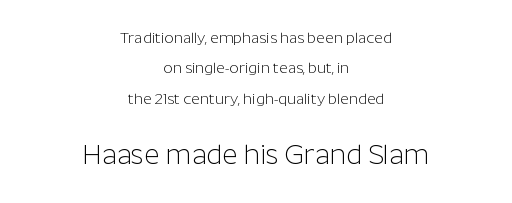
Q: Is the text bold? A: No.
Q: Is the text italic (slanted)? A: No, it is upright.
Q: Is the text underlined? A: No.
Q: How is the paragraph aligned? A: Centered.
Q: Is the spacing between letters normal or unusually wide? A: Normal.
Q: Is the spacing between lines tight, normal or loose? A: Loose.
Q: Which block of text is set in a larger size, the first (top) or the second (bottom)? A: The second (bottom) one.
